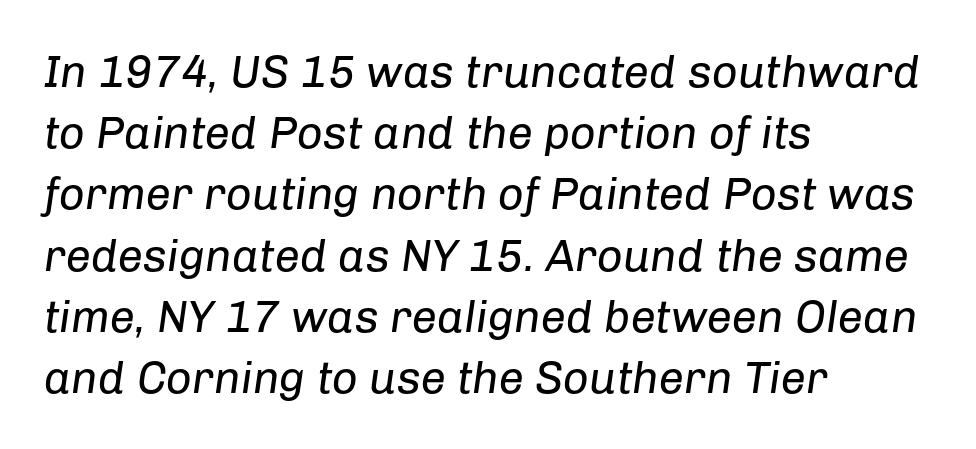
Bare-footed words on every line. A quiet, ordinary-to-light weight characterises the typeface. An italicized treatment has been applied to the whole sample. One glance says typical: line gaps are just what's usual.
